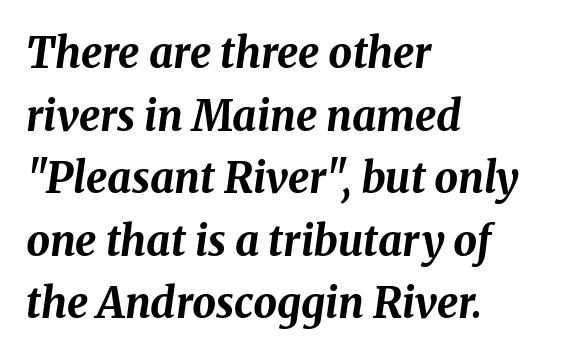
This rendering leaves character spacing at its baseline value. Do the characters align in a grid? No, the font is proportional. Bare-footed words on every line. Observe the lean: these are italic letterforms. Line spacing here is normal.
